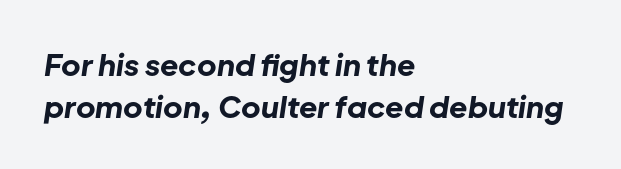
{"italic": "yes", "lean": "right", "slant_degrees": 8, "bold": "yes", "weight": "bold", "width": "normal", "stroke_contrast": "low", "x_height": "medium", "monospaced": "no", "underline": "no", "align": "left", "line_spacing": "normal", "line_spacing_ratio": 1.39, "letter_spacing": "normal", "letter_spacing_em": 0.0, "glyph_px": 30}
